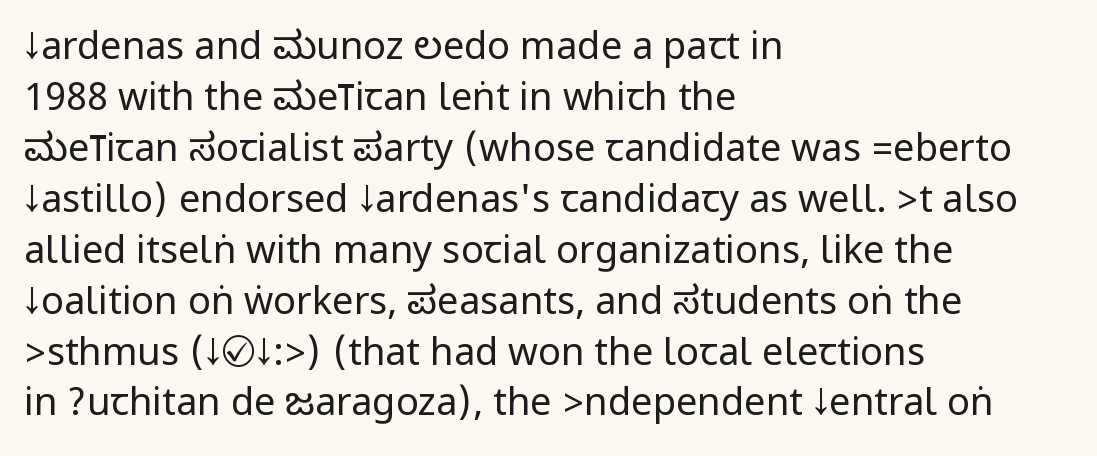
The image shows 38 px regular-weight, condensed sans-serif type, upright; set left-aligned, normal line spacing (1.34x), normal letter spacing, not underlined; low stroke contrast.
